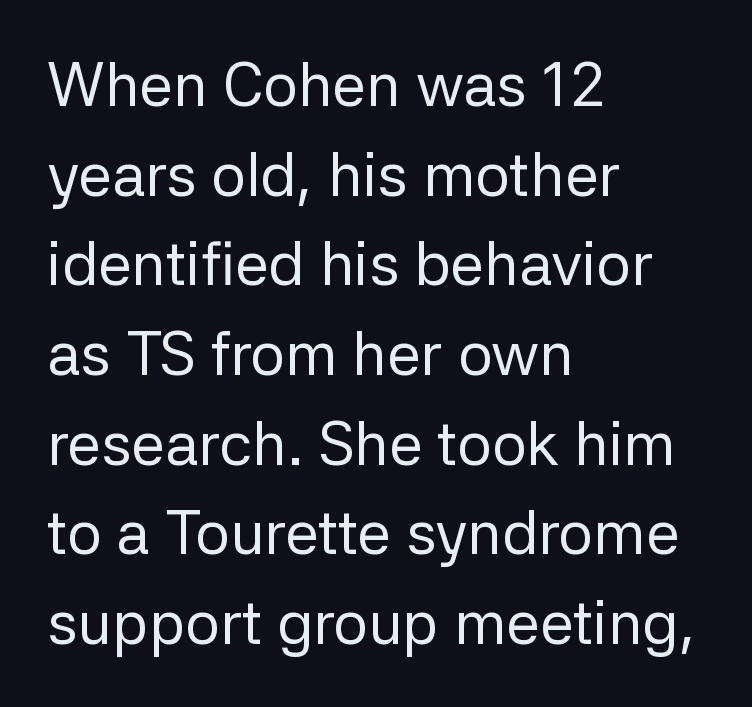
{"serif": "no", "italic": "no", "bold": "no", "weight": "regular", "width": "normal", "stroke_contrast": "low", "x_height": "medium", "monospaced": "no", "underline": "no", "align": "left", "line_spacing": "normal", "line_spacing_ratio": 1.47, "letter_spacing": "normal", "letter_spacing_em": 0.0, "glyph_px": 61}
